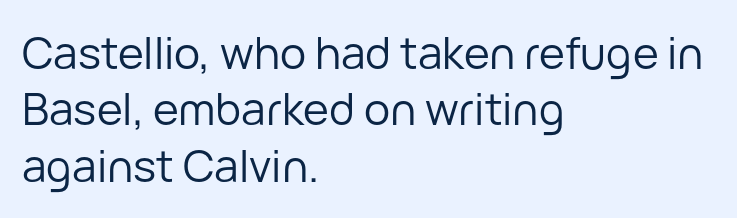
The image shows 44 px regular-weight sans-serif type, upright; set left-aligned, normal line spacing (1.28x), normal letter spacing, not underlined; low stroke contrast and a medium x-height.
